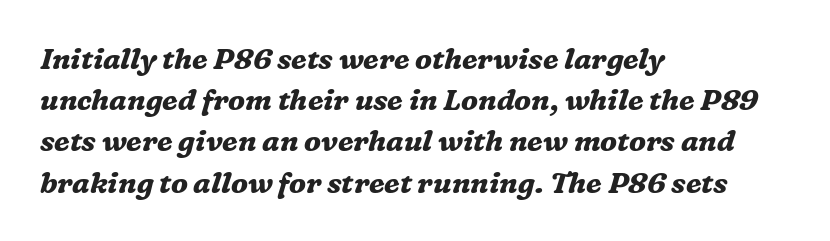
The image shows 29 px bold serif type, italic (leaning right); set left-aligned, normal line spacing (1.42x), normal letter spacing, not underlined; medium stroke contrast and a medium x-height.
